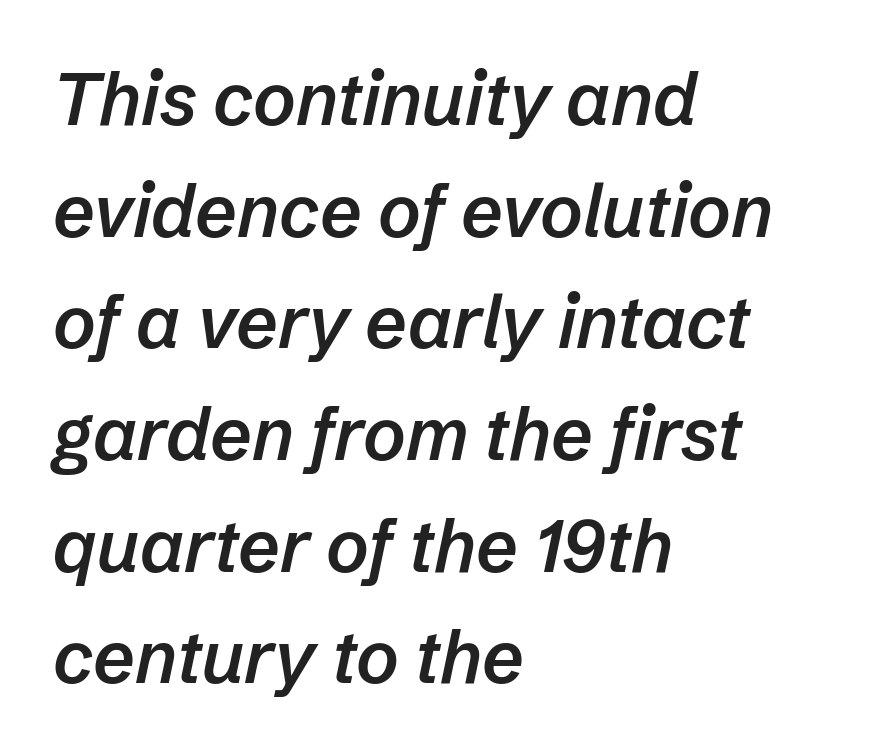
Looks like regular typesetting: each glyph gets only the width it needs. Interline gaps are of average width in this sample. The lines are quadded left. The rendering applies a slant to the glyphs.
